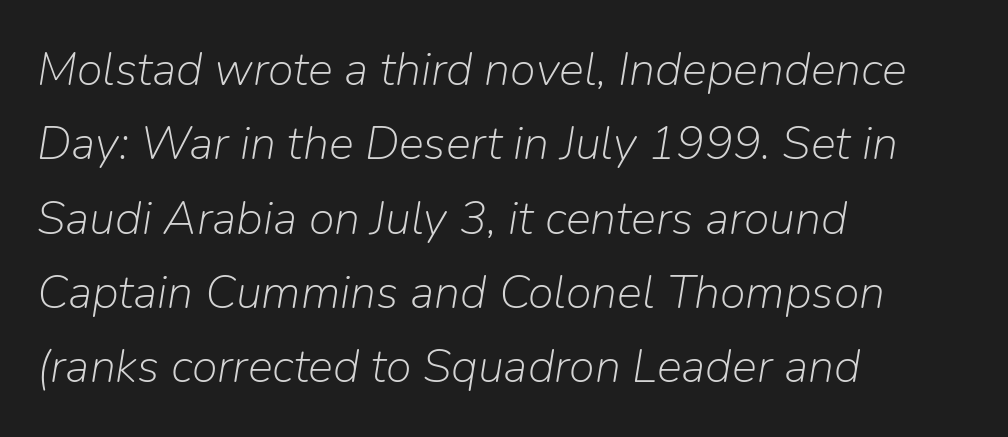
{"italic": "yes", "lean": "right", "slant_degrees": 9, "bold": "no", "weight": "light", "width": "normal", "stroke_contrast": "low", "x_height": "medium", "monospaced": "no", "underline": "no", "align": "left", "line_spacing": "normal", "line_spacing_ratio": 1.58, "letter_spacing": "normal", "letter_spacing_em": 0.0, "glyph_px": 47}
